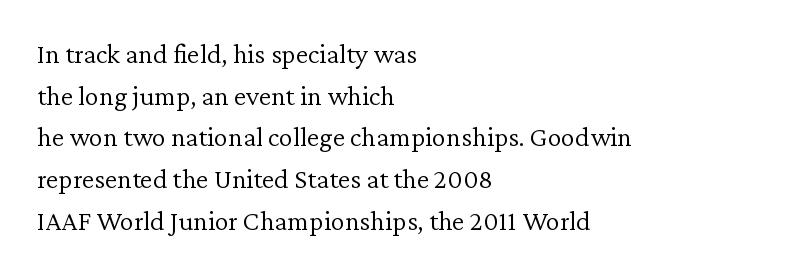
The image shows 28 px light serif type, upright; set left-aligned, normal line spacing (1.49x), normal letter spacing, not underlined; low stroke contrast and a medium x-height.
